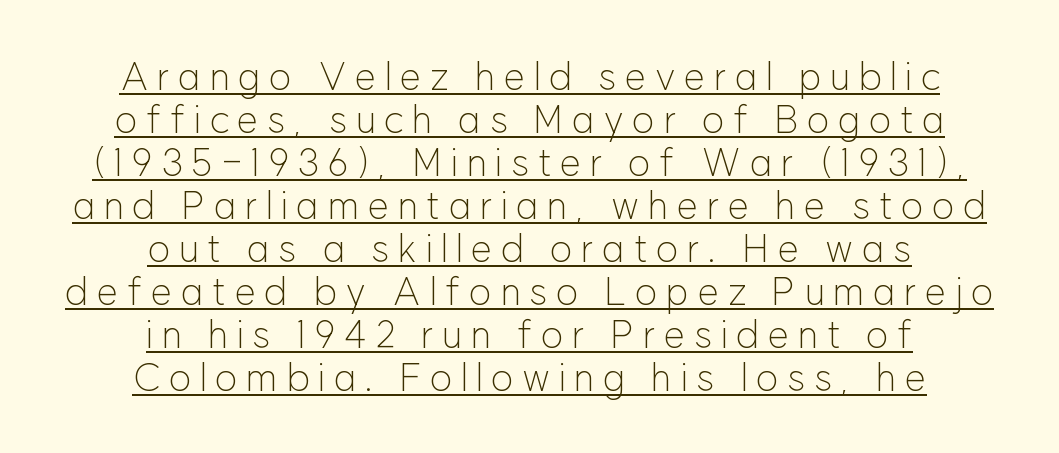
{"serif": "no", "italic": "no", "bold": "no", "weight": "light", "width": "normal", "stroke_contrast": "low", "x_height": "medium", "monospaced": "no", "underline": "yes", "align": "center", "line_spacing": "tight", "line_spacing_ratio": 1.13, "letter_spacing": "wide", "letter_spacing_em": 0.23, "glyph_px": 38}
